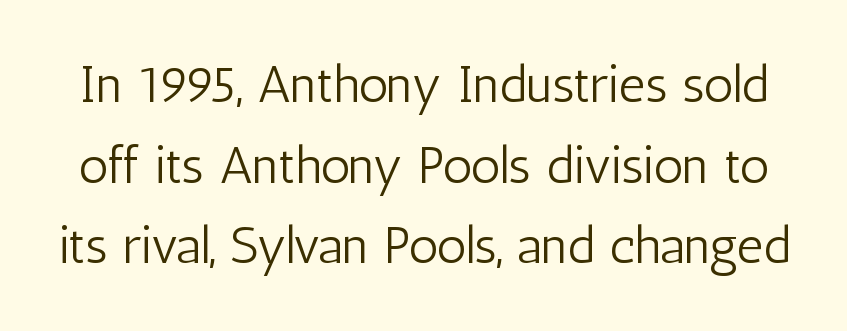
The image shows 52 px light, condensed sans-serif type, upright; set normal line spacing (1.55x), normal letter spacing, not underlined; low stroke contrast and a medium x-height.
